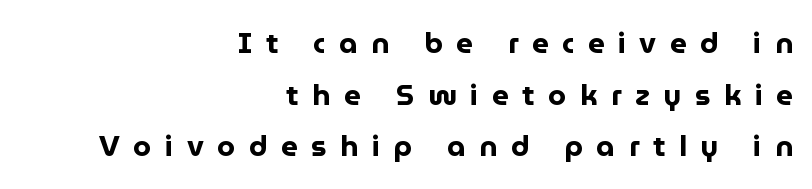
Tracking here is generous; glyphs stand well apart from one another. Think of a printed novel: that variable character pitch is what you see here. Posture: straight, roman, zero tilt. No word sits above an underline.
